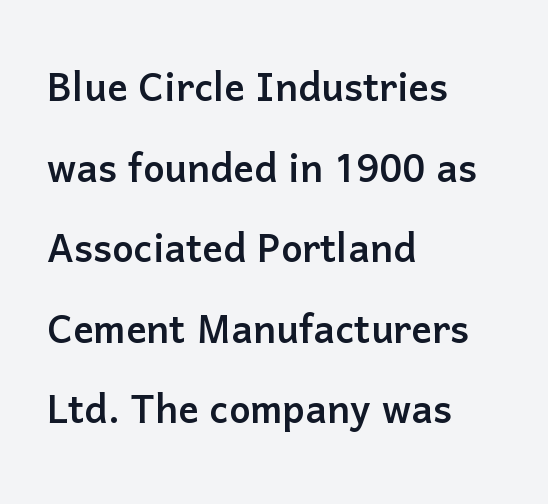
Q: Is the text italic (slanted)? A: No, it is upright.
Q: Is the typeface a serif or a sans-serif typeface? A: Sans-serif.
Q: Is the text underlined? A: No.
Q: How is the paragraph aligned? A: Left-aligned.
Q: Is the spacing between letters normal or unusually wide? A: Normal.
Q: Is the spacing between lines tight, normal or loose? A: Normal.
Q: Width (condensed, normal, or wide)? A: Normal.
Q: Stroke contrast? A: Low.
Q: x-height? A: Medium.
Q: Monospaced? A: No.
